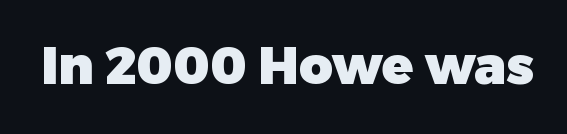
Plain, unruled lines of type. Proportional: the letters do not fall into vertical columns. Note: no serifs on the glyphs. How are the letters spaced? Ordinarily, with no added tracking. In terms of posture, this sample is upright. Thick stems and heavy bowls — unmistakably bold.
